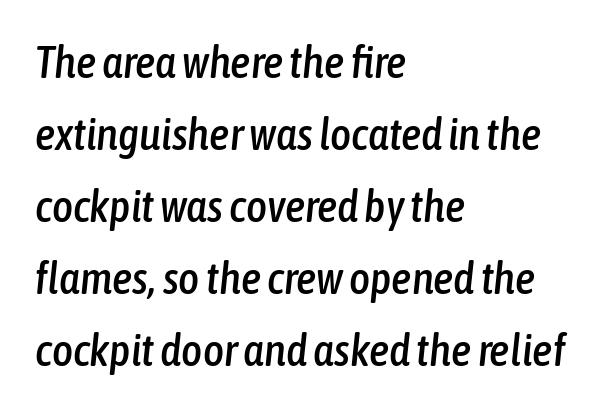
Q: Is the text italic (slanted)? A: Yes, it leans right by about 6 degrees.
Q: Is the text underlined? A: No.
Q: How is the paragraph aligned? A: Left-aligned.
Q: Is the spacing between letters normal or unusually wide? A: Normal.
Q: Is the spacing between lines tight, normal or loose? A: Normal.
Q: Width (condensed, normal, or wide)? A: Condensed.
Q: Stroke contrast? A: Low.
Q: x-height? A: Medium.
Q: Monospaced? A: No.
